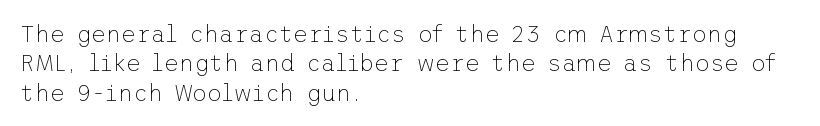
Q: Is the text bold? A: No.
Q: Is the text italic (slanted)? A: No, it is upright.
Q: Is the text underlined? A: No.
Q: How is the paragraph aligned? A: Left-aligned.
Q: Is the spacing between letters normal or unusually wide? A: Normal.
Q: Is the spacing between lines tight, normal or loose? A: Normal.
